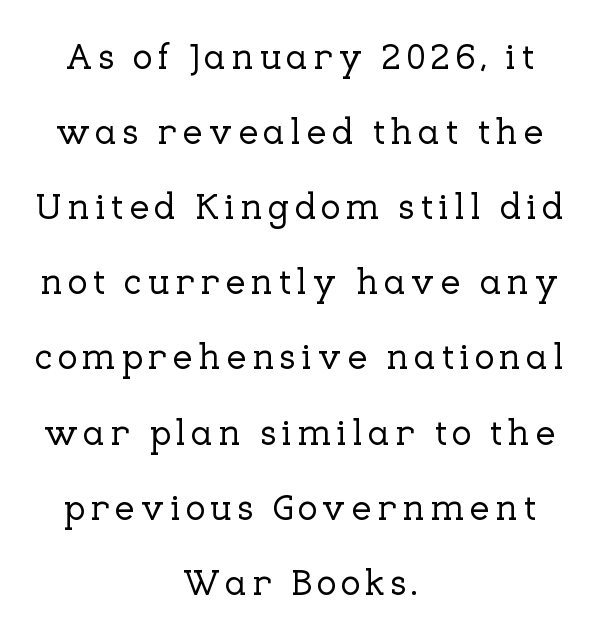
Q: Is the text italic (slanted)? A: No, it is upright.
Q: Is the typeface a serif or a sans-serif typeface? A: Serif.
Q: Is the text underlined? A: No.
Q: How is the paragraph aligned? A: Centered.
Q: Is the spacing between lines tight, normal or loose? A: Loose.
Q: Width (condensed, normal, or wide)? A: Normal.
Q: Stroke contrast? A: Low.
Q: x-height? A: Medium.
Q: Monospaced? A: No.
